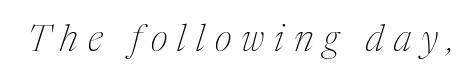
{"serif": "yes", "italic": "yes", "lean": "right", "slant_degrees": 17, "bold": "no", "weight": "thin", "width": "condensed", "stroke_contrast": "medium", "x_height": "medium", "monospaced": "no", "underline": "no", "letter_spacing": "wide", "letter_spacing_em": 0.27, "glyph_px": 37}
